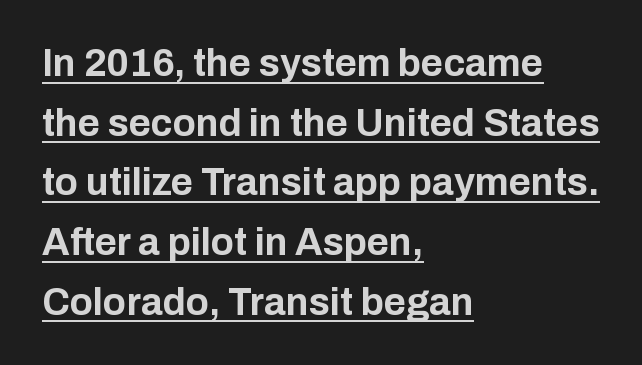
The image shows 38 px bold sans-serif type, upright; set left-aligned, normal line spacing (1.57x), normal letter spacing, underlined; low stroke contrast and a medium x-height.
